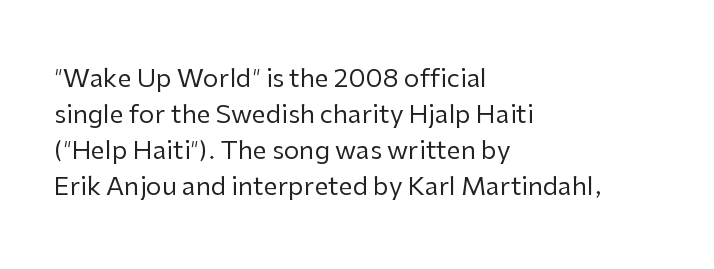
Q: Is the text bold? A: No.
Q: Is the text italic (slanted)? A: No, it is upright.
Q: Is the text underlined? A: No.
Q: How is the paragraph aligned? A: Left-aligned.
Q: Is the spacing between letters normal or unusually wide? A: Normal.
Q: Is the spacing between lines tight, normal or loose? A: Normal.
